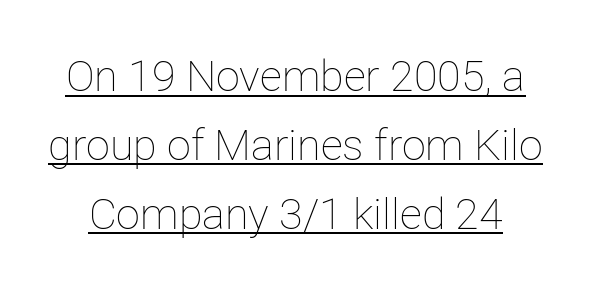
The image shows 43 px thin type, upright; set normal line spacing (1.6x), normal letter spacing, underlined; low stroke contrast and a medium x-height.
